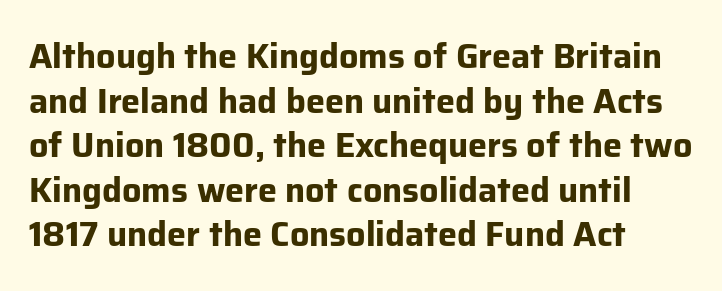
The image shows 34 px bold sans-serif type, upright; set left-aligned, normal line spacing (1.31x), normal letter spacing, not underlined; low stroke contrast and a medium x-height.
